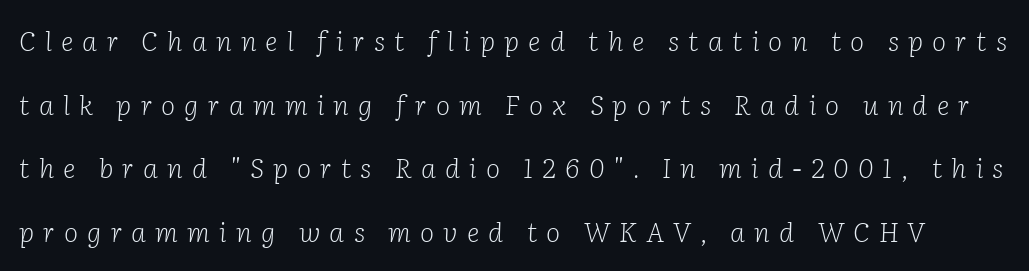
Successive baselines arrive slowly, with a big drop between each. The letters are slanted; this is an italic face. The strokes are not fattened; the text isn't bold. The rendering inserts visible extra space after every character. The space directly below the letters is spotless.
